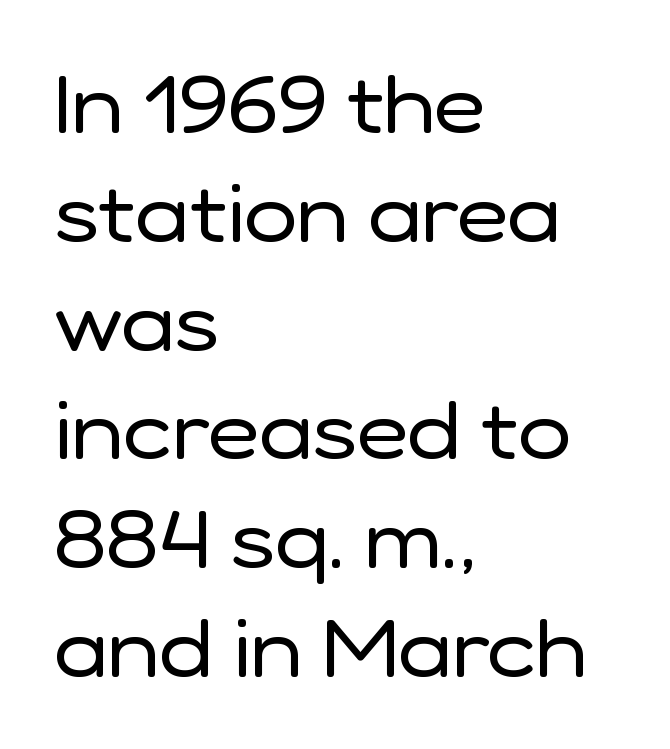
Unlike a traditional serif, this face leaves its strokes unadorned. No extra tracking has been applied to these lines. The letters look calm and open, with moderate or lighter stems. Regular leading. The lettering holds an erect, upright posture throughout.
